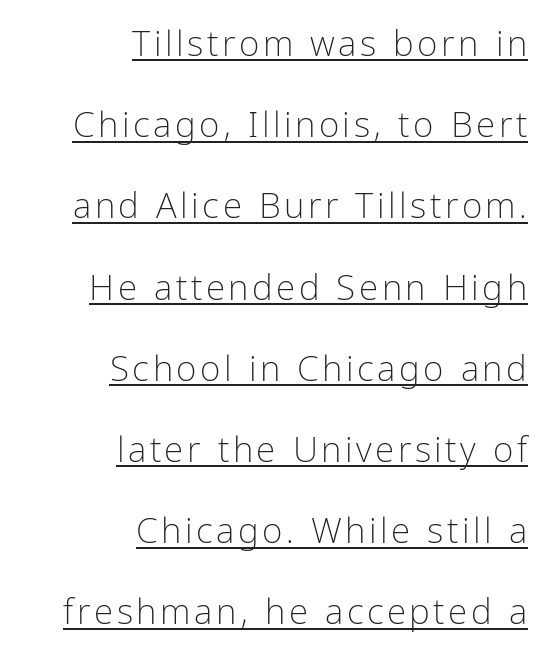
The image shows 35 px light sans-serif type, upright; set right-aligned, loose line spacing (2.32x), underlined; low stroke contrast and a medium x-height.
